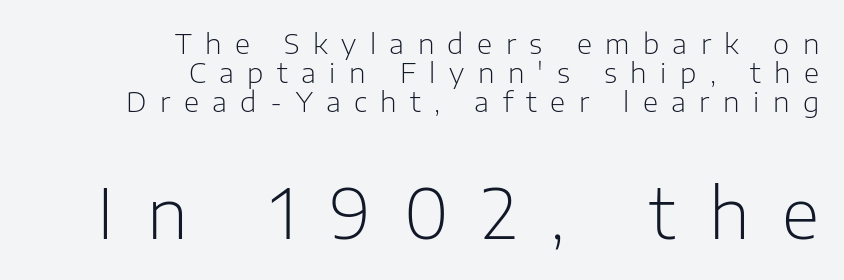
Q: Is the text bold? A: No.
Q: Is the text italic (slanted)? A: No, it is upright.
Q: Is the typeface a serif or a sans-serif typeface? A: Sans-serif.
Q: Is the text underlined? A: No.
Q: How is the paragraph aligned? A: Right-aligned.
Q: Is the spacing between letters normal or unusually wide? A: Unusually wide.
Q: Is the spacing between lines tight, normal or loose? A: Tight.
Q: Which block of text is set in a larger size, the first (top) or the second (bottom)? A: The second (bottom) one.
Q: Width (condensed, normal, or wide)? A: Normal.
Q: Stroke contrast? A: Low.
Q: x-height? A: Medium.
Q: Monospaced? A: No.
